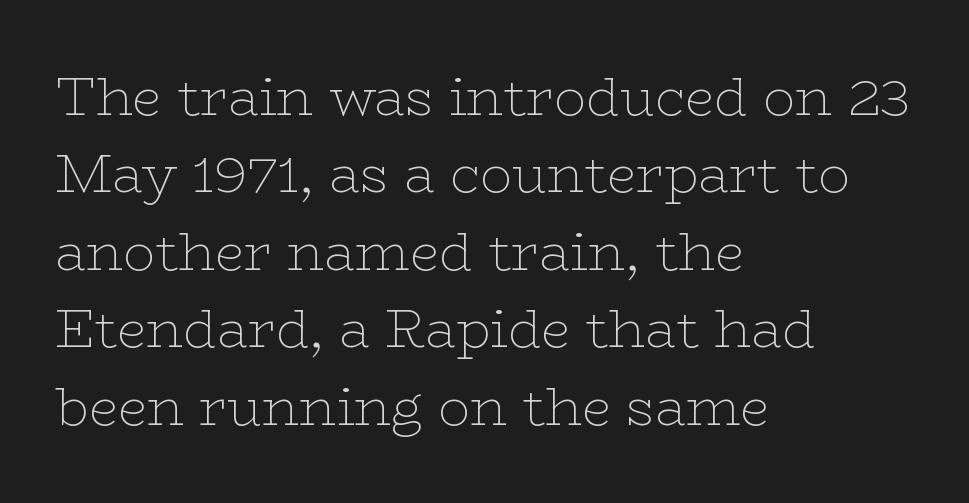
Q: Is the text bold? A: No.
Q: Is the text italic (slanted)? A: No, it is upright.
Q: Is the typeface a serif or a sans-serif typeface? A: Serif.
Q: Is the text underlined? A: No.
Q: How is the paragraph aligned? A: Left-aligned.
Q: Is the spacing between letters normal or unusually wide? A: Normal.
Q: Is the spacing between lines tight, normal or loose? A: Normal.
Q: Width (condensed, normal, or wide)? A: Wide.
Q: Stroke contrast? A: Low.
Q: x-height? A: Medium.
Q: Monospaced? A: No.
